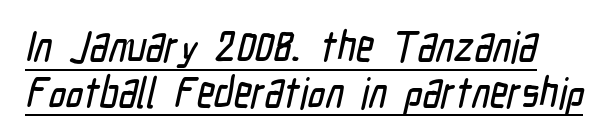
Q: Is the typeface a serif or a sans-serif typeface? A: Sans-serif.
Q: Is the text underlined? A: Yes.
Q: Is the spacing between letters normal or unusually wide? A: Normal.
Q: Is the spacing between lines tight, normal or loose? A: Tight.
Q: Width (condensed, normal, or wide)? A: Condensed.
Q: Stroke contrast? A: Low.
Q: x-height? A: Medium.
Q: Monospaced? A: No.
